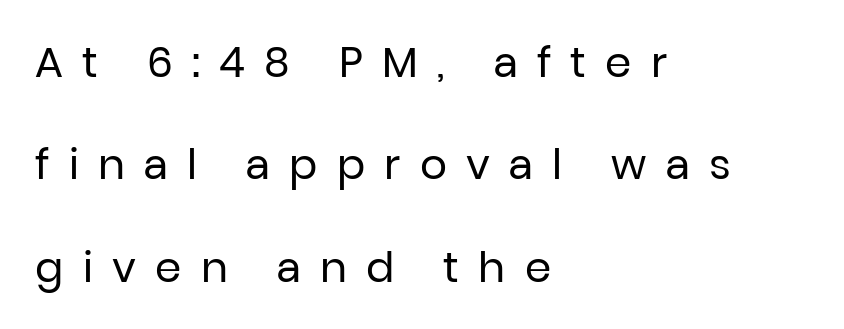
Posture: upright roman. Notice the wide empty band between every row — that's loose leading. The horizontal fit of the characters is loose and conspicuously gappy. Here the designer chose a conventional face with non-uniform glyph widths.
